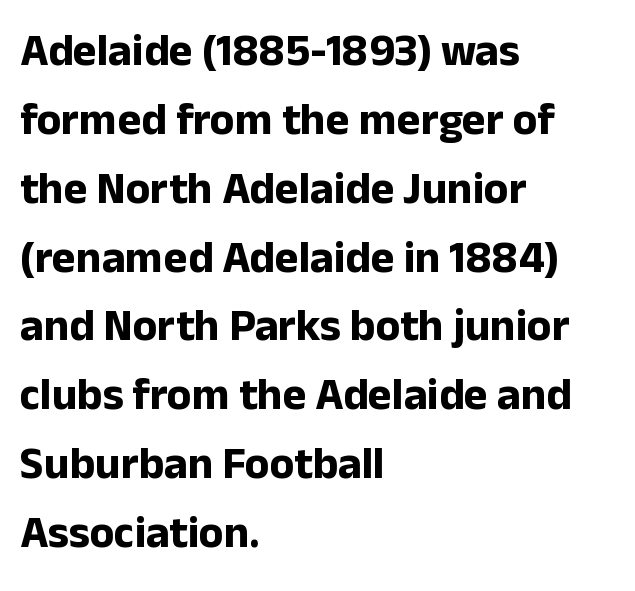
The image shows 45 px bold sans-serif type, upright; set left-aligned, normal line spacing (1.53x), normal letter spacing, not underlined; low stroke contrast and a medium x-height.
